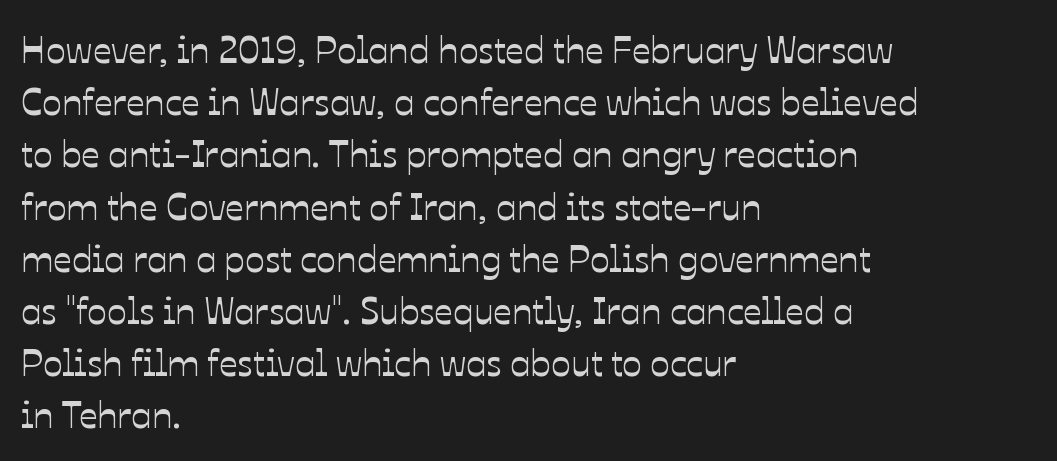
Q: Is the text italic (slanted)? A: No, it is upright.
Q: Is the text underlined? A: No.
Q: How is the paragraph aligned? A: Left-aligned.
Q: Is the spacing between letters normal or unusually wide? A: Normal.
Q: Is the spacing between lines tight, normal or loose? A: Normal.
Q: Width (condensed, normal, or wide)? A: Normal.
Q: Stroke contrast? A: Low.
Q: x-height? A: Medium.
Q: Monospaced? A: No.
